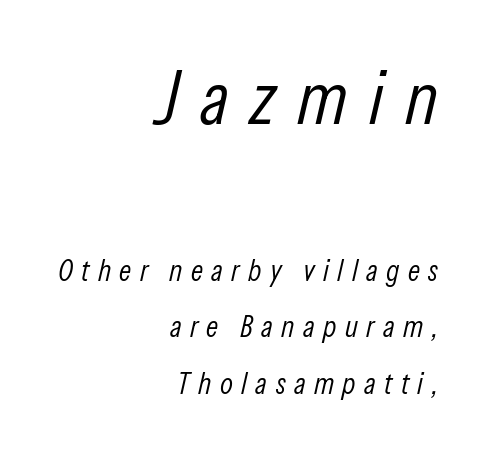
The letters look calm and open, with moderate or lighter stems. Nobody drew a line under any word here. Notice how the passage keeps a crisp vertical edge on the right only. Which of the two is more prominent by size? The first, at the top. You can tell it's italic because the verticals aren't actually vertical. This rendering widens character spacing well past its baseline value.
